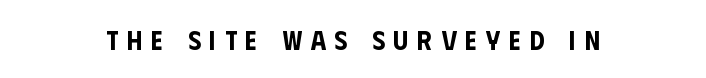
A clean baseline with only descenders dipping below it. This sample uses expanded letter spacing, leaving extra air between glyphs. The font's upright variant was chosen for this text. Centered paragraph, ragged on both sides.
